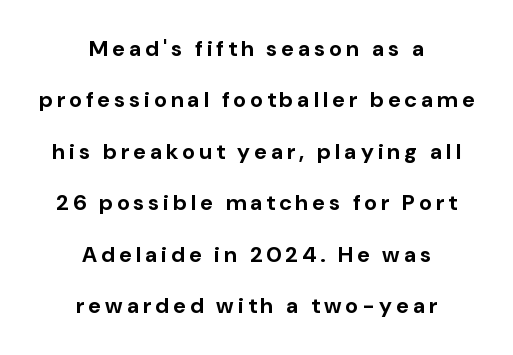
Posture: upright roman. Descender tails drop into unmarked territory. Alignment: centered. This sample trades compactness for vertical openness between lines.
